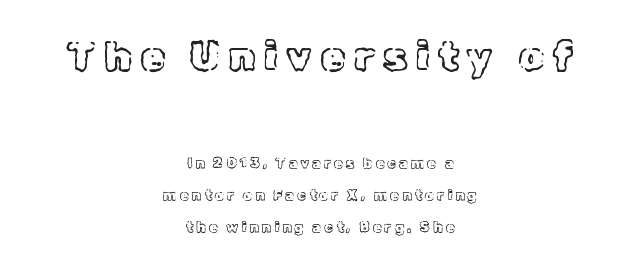
{"italic": "no", "width": "normal", "x_height": "medium", "monospaced": "no", "underline": "no", "align": "center", "line_spacing": "loose", "line_spacing_ratio": 2.26, "letter_spacing": "wide", "letter_spacing_em": 0.22, "larger_block": "first", "size_ratio": 2.86, "glyph_px": 40}
